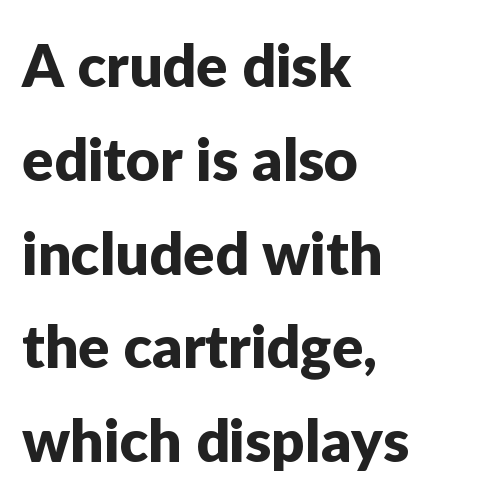
Q: Is the text italic (slanted)? A: No, it is upright.
Q: Is the typeface a serif or a sans-serif typeface? A: Sans-serif.
Q: Is the text underlined? A: No.
Q: How is the paragraph aligned? A: Left-aligned.
Q: Is the spacing between letters normal or unusually wide? A: Normal.
Q: Is the spacing between lines tight, normal or loose? A: Normal.
Q: Width (condensed, normal, or wide)? A: Normal.
Q: Stroke contrast? A: Low.
Q: x-height? A: Medium.
Q: Monospaced? A: No.
